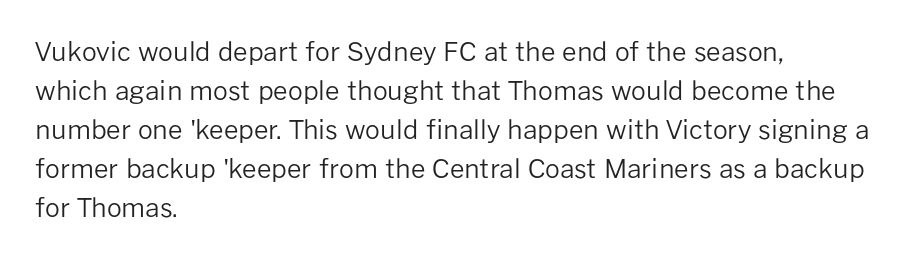
{"italic": "no", "bold": "no", "underline": "no", "align": "left", "line_spacing": "normal", "line_spacing_ratio": 1.5, "letter_spacing": "normal", "letter_spacing_em": 0.0, "glyph_px": 26}
